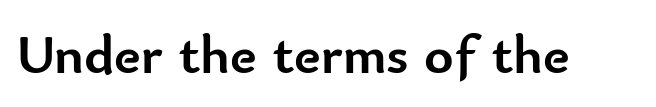
The image shows 56 px semibold sans-serif type, upright; set normal letter spacing, not underlined; low stroke contrast and a small x-height.
